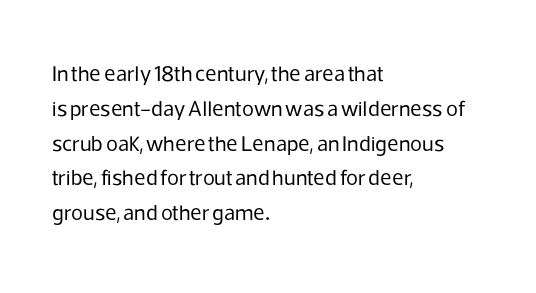
{"italic": "no", "bold": "no", "underline": "no", "align": "left", "line_spacing": "normal", "line_spacing_ratio": 1.58, "letter_spacing": "normal", "letter_spacing_em": 0.0, "glyph_px": 22}
